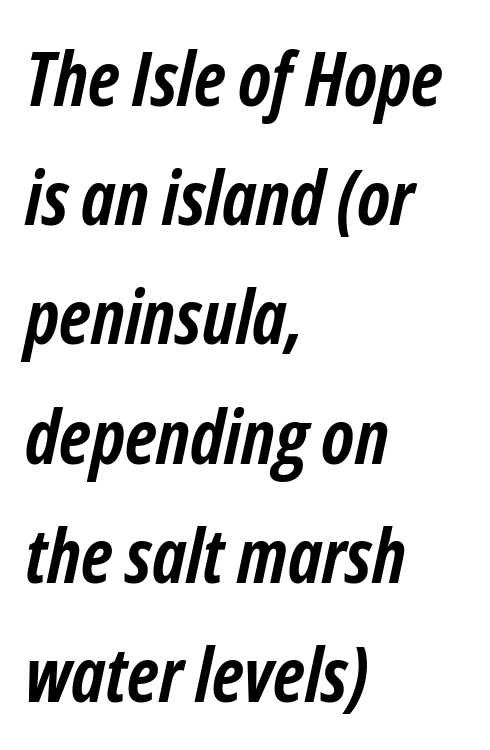
Q: Is the text bold? A: Yes.
Q: Is the text italic (slanted)? A: Yes, it leans right by about 12 degrees.
Q: Is the text underlined? A: No.
Q: How is the paragraph aligned? A: Left-aligned.
Q: Is the spacing between letters normal or unusually wide? A: Normal.
Q: Is the spacing between lines tight, normal or loose? A: Normal.
Q: Width (condensed, normal, or wide)? A: Condensed.
Q: Stroke contrast? A: Low.
Q: x-height? A: Medium.
Q: Monospaced? A: No.
